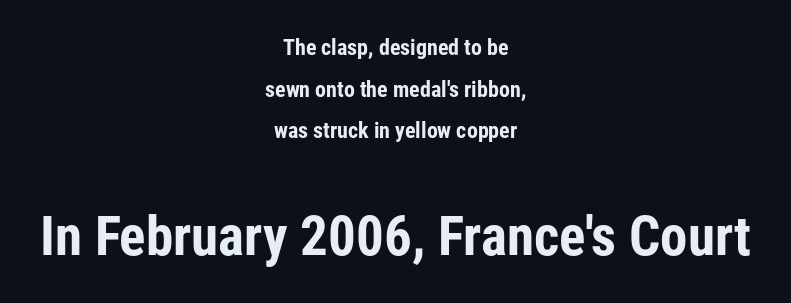
Does the lettering tilt? It doesn't — this is upright. Typographically, this falls in the sans-serif category. Bold? Absolutely — the strokes are thick and heavy. This sample is center-justified, so both line endings float freely.
